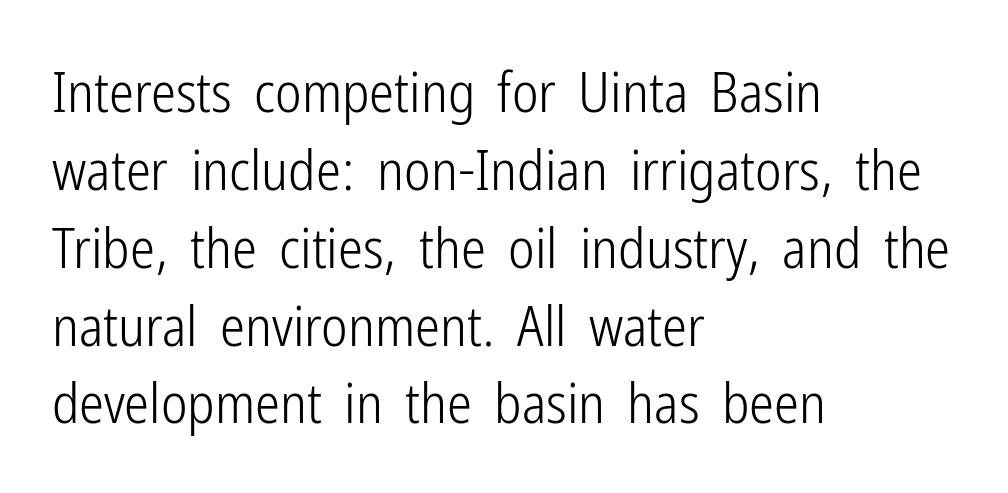
Unbolded letterforms with no extra heft. Is there any slant? The stems are plumb. Tracking here is standard; glyphs follow each other at the usual distance. These lines stack with their left ends in a neat column.
